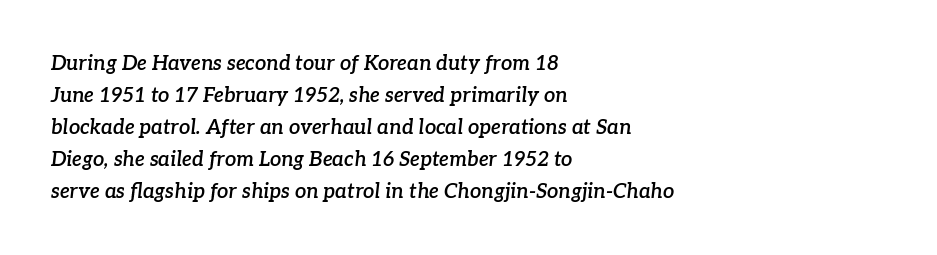
{"italic": "yes", "lean": "right", "slant_degrees": 7, "bold": "semi", "underline": "no", "align": "left", "line_spacing": "normal", "line_spacing_ratio": 1.6, "letter_spacing": "normal", "letter_spacing_em": 0.0, "glyph_px": 20}
